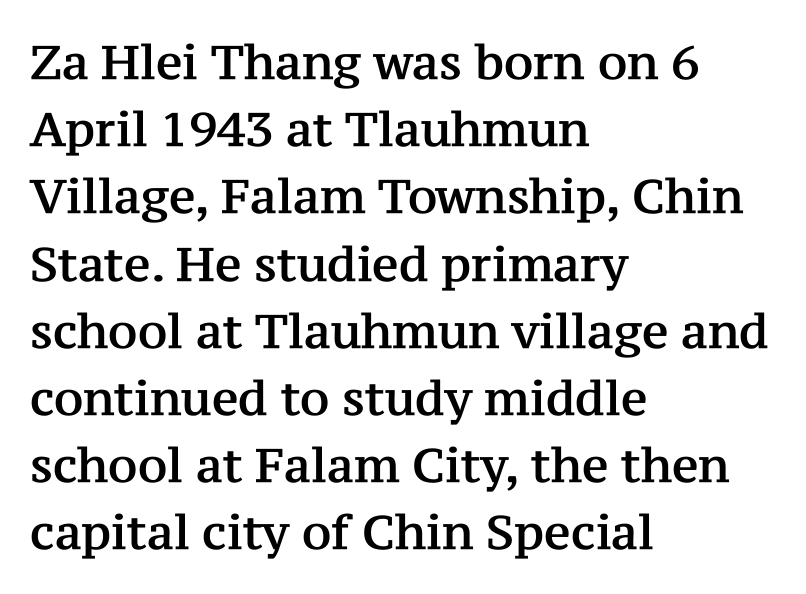
The image shows 47 px serif type, upright; set left-aligned, normal line spacing (1.43x), normal letter spacing, not underlined; medium stroke contrast and a medium x-height.
